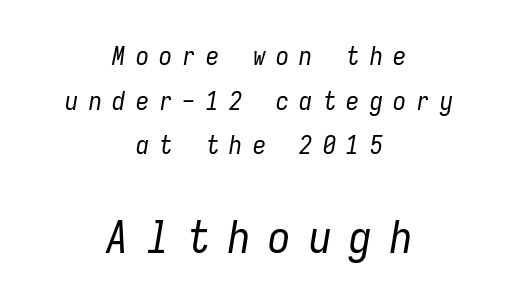
Q: Is the text bold? A: No.
Q: Is the text italic (slanted)? A: Yes, it leans right by about 9 degrees.
Q: Is the text underlined? A: No.
Q: How is the paragraph aligned? A: Centered.
Q: Is the spacing between letters normal or unusually wide? A: Unusually wide.
Q: Which block of text is set in a larger size, the first (top) or the second (bottom)? A: The second (bottom) one.
Q: Width (condensed, normal, or wide)? A: Condensed.
Q: Stroke contrast? A: Low.
Q: x-height? A: Medium.
Q: Monospaced? A: Yes.
